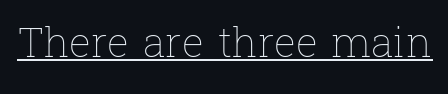
Q: Is the text bold? A: No.
Q: Is the text italic (slanted)? A: No, it is upright.
Q: Is the text underlined? A: Yes.
Q: Is the spacing between letters normal or unusually wide? A: Normal.
Q: Width (condensed, normal, or wide)? A: Normal.
Q: Stroke contrast? A: Low.
Q: x-height? A: Medium.
Q: Monospaced? A: No.
